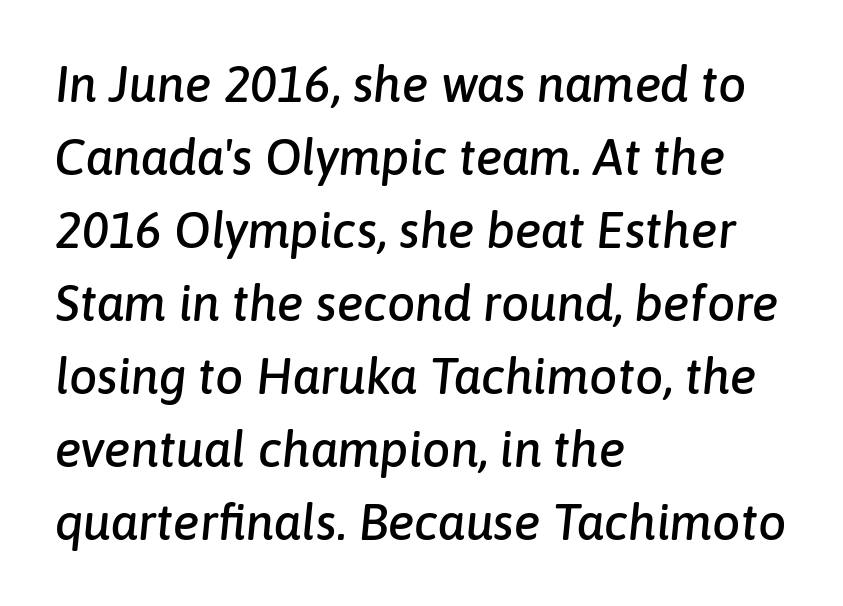
{"italic": "yes", "lean": "right", "slant_degrees": 6, "width": "normal", "stroke_contrast": "low", "x_height": "medium", "monospaced": "no", "underline": "no", "align": "left", "line_spacing": "normal", "line_spacing_ratio": 1.46, "letter_spacing": "normal", "letter_spacing_em": 0.0, "glyph_px": 50}
